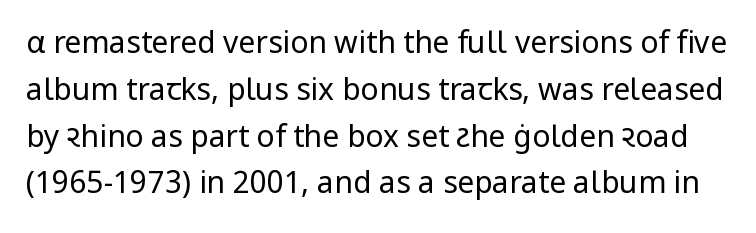
The image shows 30 px regular-weight sans-serif type, upright; set normal line spacing (1.56x), normal letter spacing, not underlined; low stroke contrast and a medium x-height.
